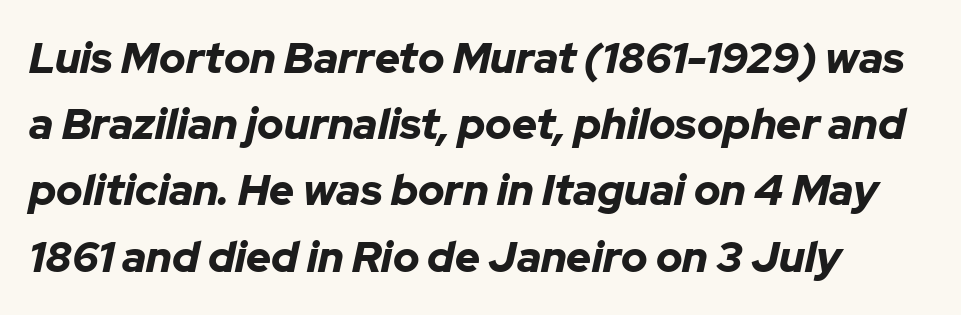
Is the type bold? Yes — the strokes are clearly thick and heavy. Descenders hang freely into open space. Slanted lettering throughout. The lines sit at an ordinary, default distance from one another. These lines are set flush left with a ragged right edge.
